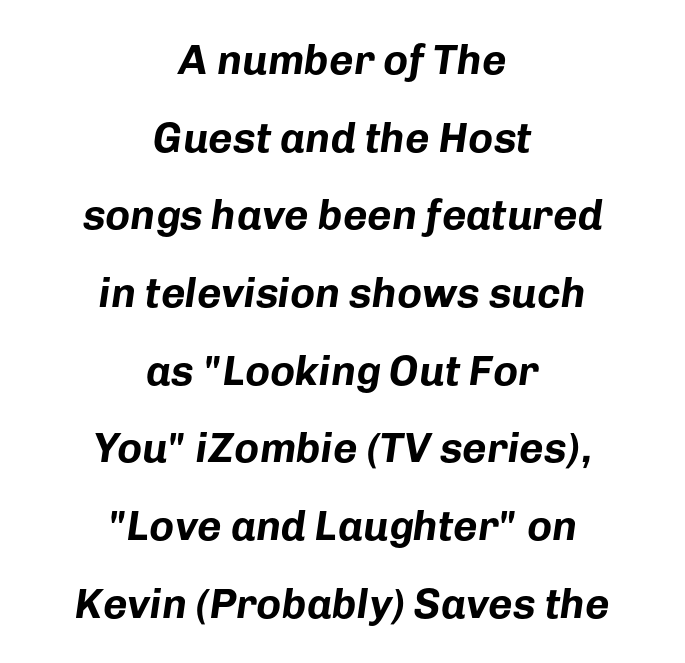
Q: Is the text bold? A: Yes.
Q: Is the text italic (slanted)? A: Yes, it leans right by about 8 degrees.
Q: Is the text underlined? A: No.
Q: How is the paragraph aligned? A: Centered.
Q: Is the spacing between letters normal or unusually wide? A: Normal.
Q: Width (condensed, normal, or wide)? A: Normal.
Q: Stroke contrast? A: Low.
Q: x-height? A: Medium.
Q: Monospaced? A: No.
